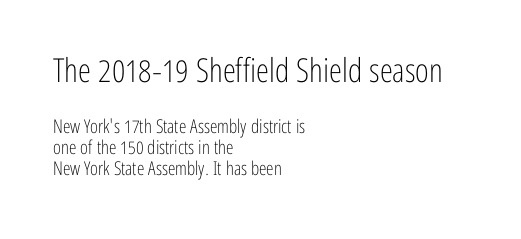
Q: Is the text bold? A: No.
Q: Is the text italic (slanted)? A: No, it is upright.
Q: Is the typeface a serif or a sans-serif typeface? A: Sans-serif.
Q: Is the text underlined? A: No.
Q: How is the paragraph aligned? A: Left-aligned.
Q: Is the spacing between letters normal or unusually wide? A: Normal.
Q: Is the spacing between lines tight, normal or loose? A: Tight.
Q: Which block of text is set in a larger size, the first (top) or the second (bottom)? A: The first (top) one.
Q: Width (condensed, normal, or wide)? A: Condensed.
Q: Stroke contrast? A: Low.
Q: x-height? A: Medium.
Q: Monospaced? A: No.
